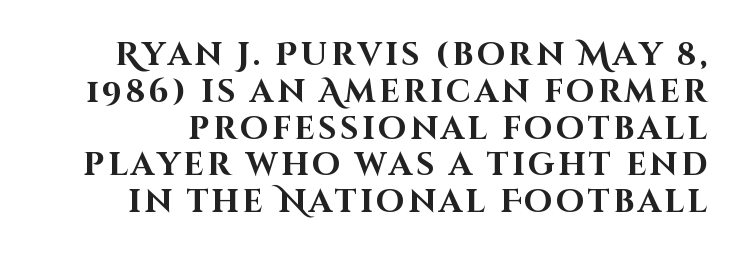
Q: Is the text bold? A: Yes.
Q: Is the text italic (slanted)? A: No, it is upright.
Q: Is the typeface a serif or a sans-serif typeface? A: Sans-serif.
Q: Is the text underlined? A: No.
Q: Is the spacing between lines tight, normal or loose? A: Tight.
Q: Width (condensed, normal, or wide)? A: Normal.
Q: Stroke contrast? A: High.
Q: x-height? A: Large.
Q: Monospaced? A: No.
